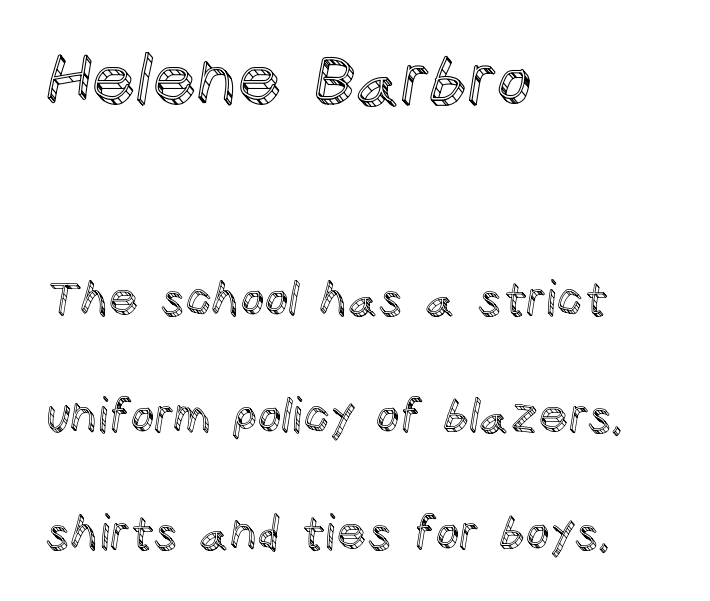
Q: Is the text italic (slanted)? A: Yes.
Q: Is the text underlined? A: No.
Q: How is the paragraph aligned? A: Left-aligned.
Q: Is the spacing between letters normal or unusually wide? A: Normal.
Q: Is the spacing between lines tight, normal or loose? A: Loose.
Q: Which block of text is set in a larger size, the first (top) or the second (bottom)? A: The first (top) one.
Q: Width (condensed, normal, or wide)? A: Normal.
Q: x-height? A: Large.
Q: Monospaced? A: No.
